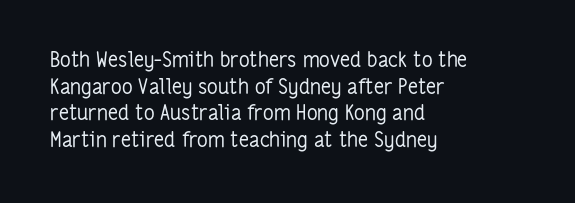
Q: Is the text bold? A: No.
Q: Is the text italic (slanted)? A: No, it is upright.
Q: Is the text underlined? A: No.
Q: How is the paragraph aligned? A: Left-aligned.
Q: Is the spacing between letters normal or unusually wide? A: Normal.
Q: Is the spacing between lines tight, normal or loose? A: Normal.
